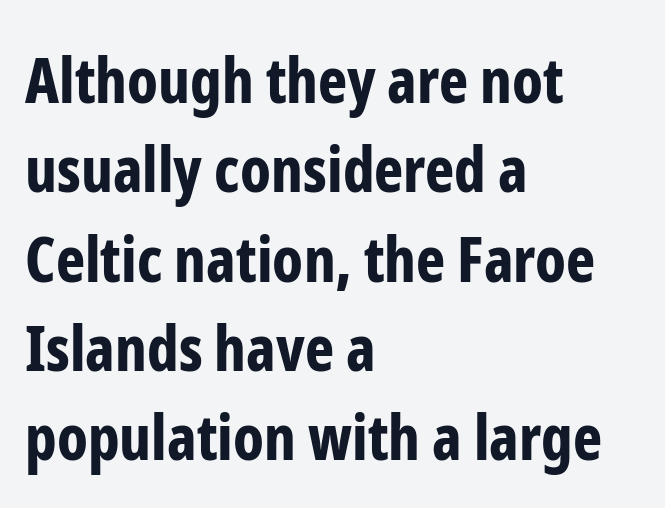
Is the letter spacing exaggerated? No — it looks like the ordinary default. Rendered with straight, roman letterforms. This sample is left-justified, so line endings fall wherever the words run out. The typesetting leans heavy: a genuine bold.
